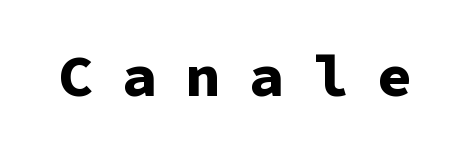
The image shows 59 px bold sans-serif type, upright, monospaced; set unusually wide letter spacing (+0.48 em), not underlined; low stroke contrast and a medium x-height.
